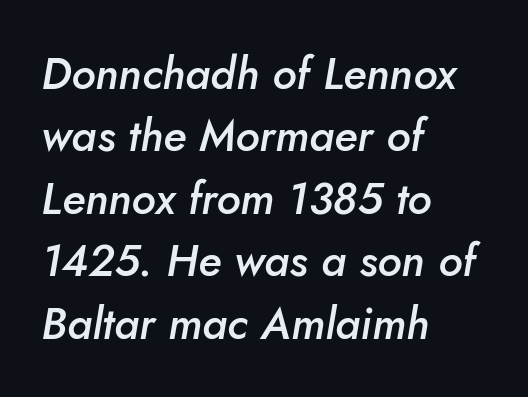
The paragraph has a hard left edge and a soft right edge. Style check: oblique. Regular leading. Stems and bowls a touch heavier than normal — semibold. The letters advance in unequal steps, a hallmark of proportional type.
